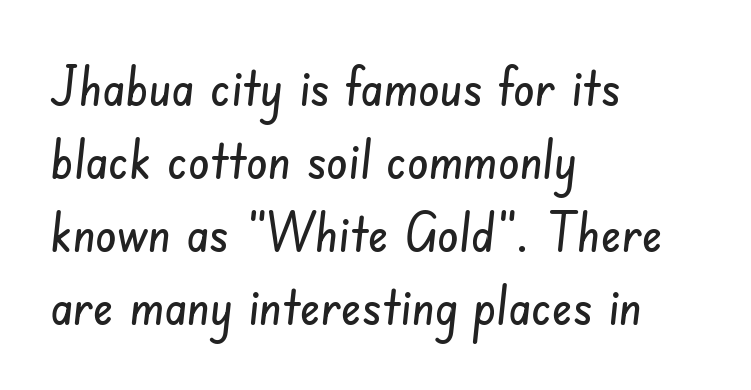
{"serif": "no", "width": "condensed", "stroke_contrast": "low", "x_height": "small", "monospaced": "no", "underline": "no", "align": "left", "line_spacing": "normal", "line_spacing_ratio": 1.35, "letter_spacing": "normal", "letter_spacing_em": 0.0, "glyph_px": 54}
